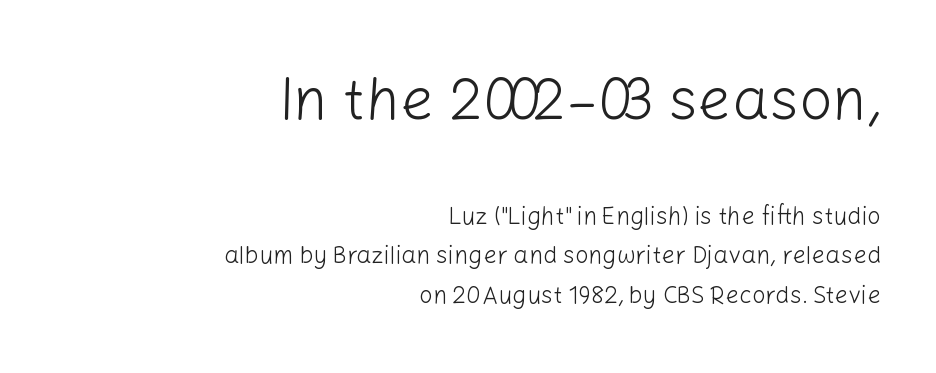
{"serif": "no", "italic": "no", "bold": "no", "weight": "light", "width": "normal", "stroke_contrast": "low", "x_height": "medium", "monospaced": "no", "underline": "no", "align": "right", "line_spacing": "normal", "line_spacing_ratio": 1.63, "letter_spacing": "normal", "letter_spacing_em": 0.0, "larger_block": "first", "size_ratio": 2.46, "glyph_px": 59}
